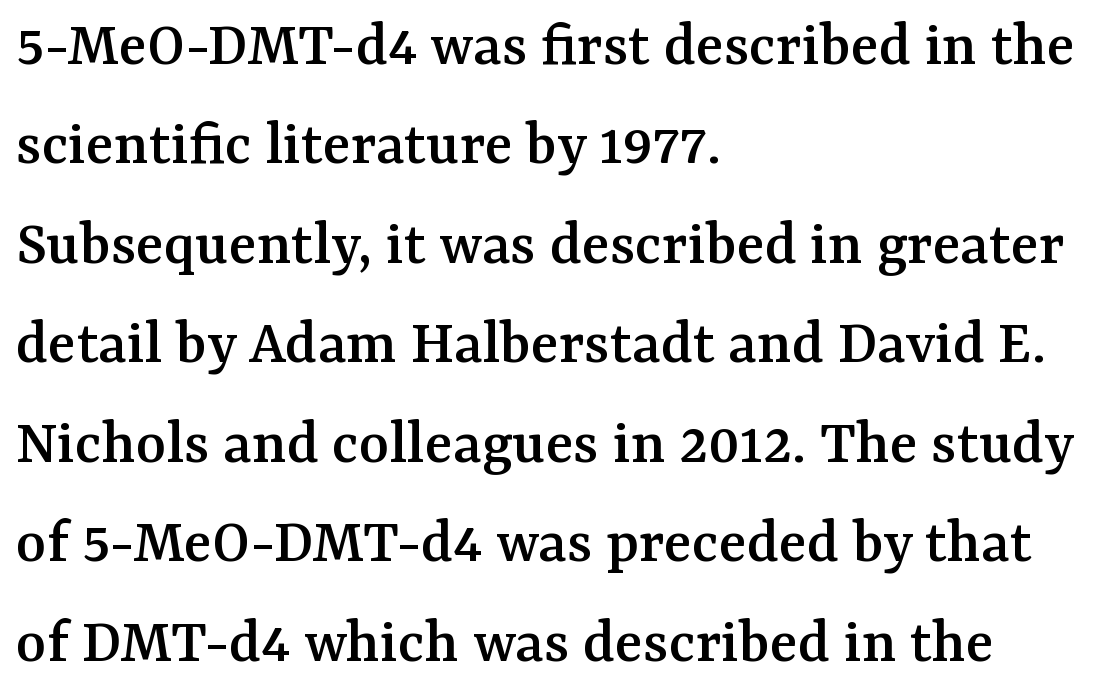
Q: Is the text italic (slanted)? A: No, it is upright.
Q: Is the typeface a serif or a sans-serif typeface? A: Serif.
Q: Is the text underlined? A: No.
Q: How is the paragraph aligned? A: Left-aligned.
Q: Is the spacing between letters normal or unusually wide? A: Normal.
Q: Is the spacing between lines tight, normal or loose? A: Normal.
Q: Width (condensed, normal, or wide)? A: Normal.
Q: Stroke contrast? A: Medium.
Q: x-height? A: Medium.
Q: Monospaced? A: No.
